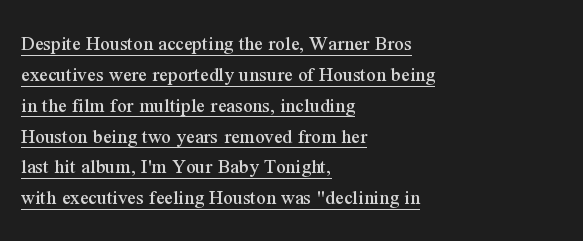
{"italic": "no", "underline": "yes", "align": "left", "line_spacing": "normal", "line_spacing_ratio": 1.47, "letter_spacing": "normal", "letter_spacing_em": 0.0, "glyph_px": 21}
